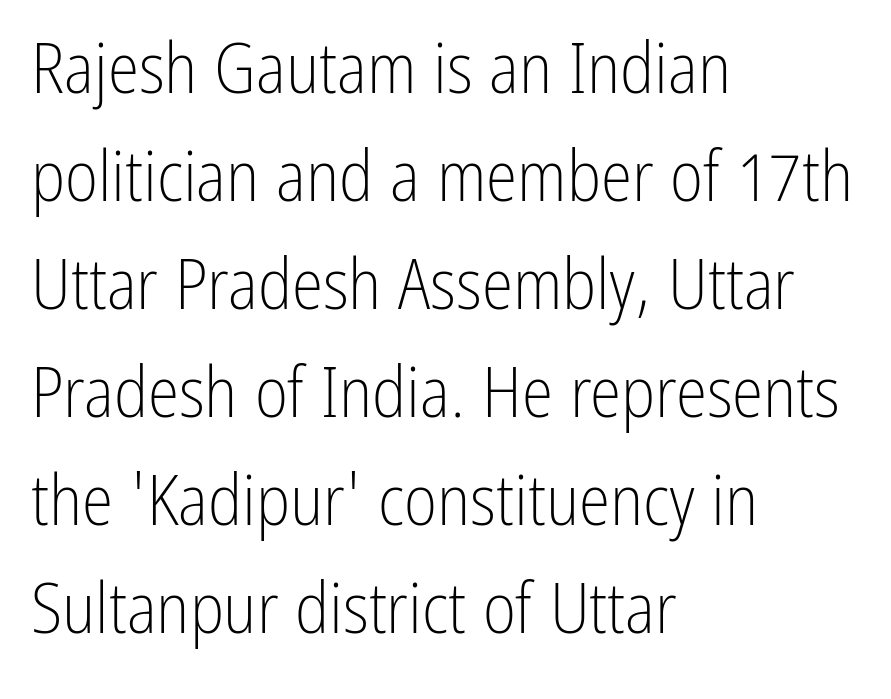
{"serif": "no", "italic": "no", "bold": "no", "weight": "light", "width": "condensed", "stroke_contrast": "low", "x_height": "medium", "monospaced": "no", "underline": "no", "align": "left", "line_spacing": "normal", "line_spacing_ratio": 1.52, "letter_spacing": "normal", "letter_spacing_em": 0.0, "glyph_px": 71}
